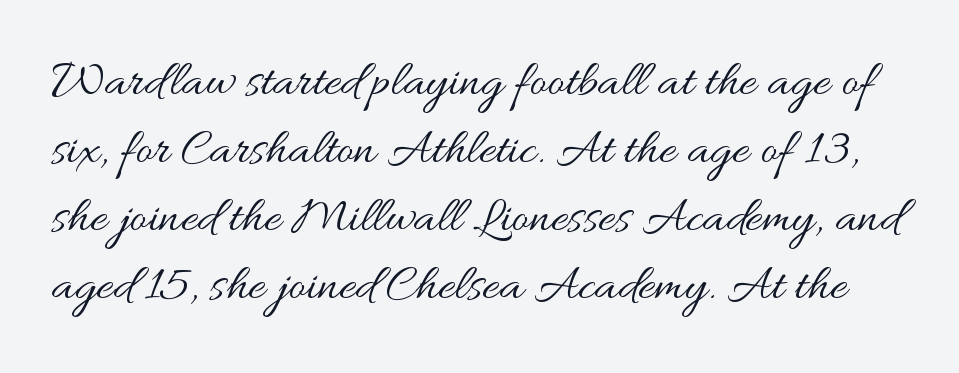
The image shows 52 px regular-weight, wide type; set normal line spacing (1.31x), normal letter spacing, not underlined; medium stroke contrast and a small x-height.
